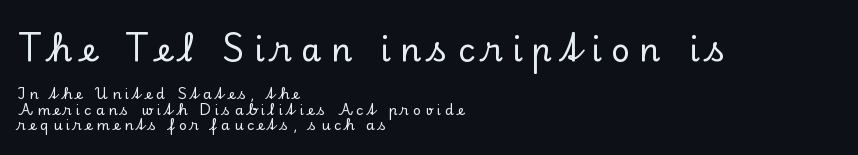
Teacher's note: observe the even left margin — that is flush-left alignment. Is there much room between lines? No — they nearly touch. Style check: upright. Note the varied advance widths — an 'i' is clearly narrower than an 'm'. Spacing between characters has been opened up far beyond the box default.
